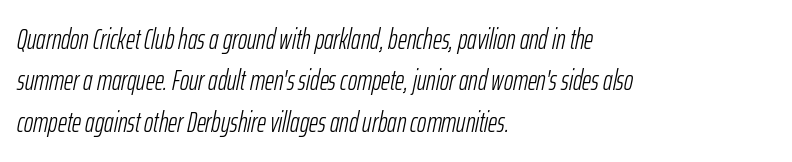
A student would call this left alignment; a typographer would say flush left, rag right. Successive baselines arrive at the customary interval. The lettering tilts uniformly, giving the passage an italic look. The type is set solid horizontally, with unmodified tracking. The specimen omits any rule beneath the text block's lines.
